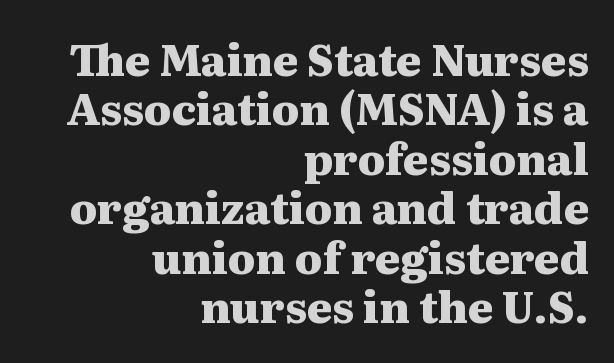
The image shows 43 px heavy, wide serif type, upright; set right-aligned, tight line spacing (1.15x), normal letter spacing, not underlined; medium stroke contrast and a medium x-height.
